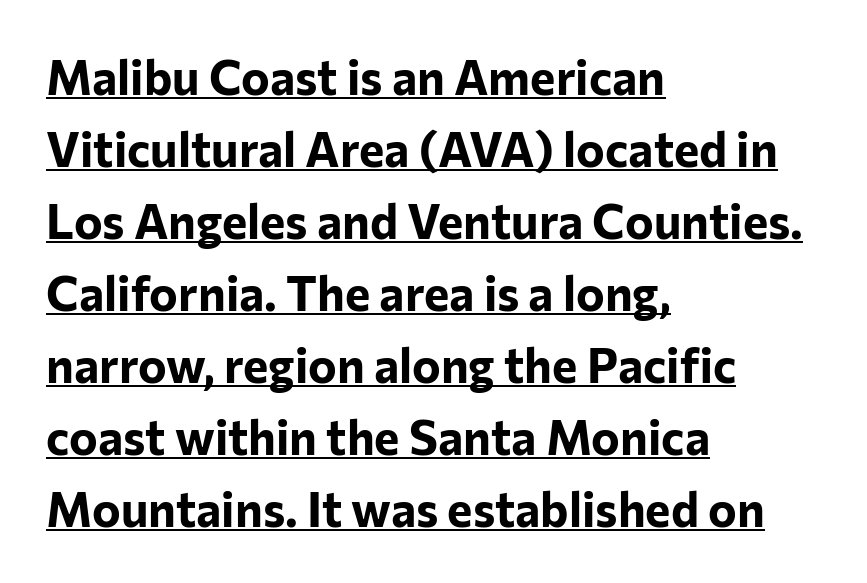
Q: Is the text bold? A: Yes.
Q: Is the text italic (slanted)? A: No, it is upright.
Q: Is the typeface a serif or a sans-serif typeface? A: Sans-serif.
Q: Is the text underlined? A: Yes.
Q: How is the paragraph aligned? A: Left-aligned.
Q: Is the spacing between letters normal or unusually wide? A: Normal.
Q: Is the spacing between lines tight, normal or loose? A: Normal.
Q: Width (condensed, normal, or wide)? A: Normal.
Q: Stroke contrast? A: Low.
Q: x-height? A: Medium.
Q: Monospaced? A: No.
